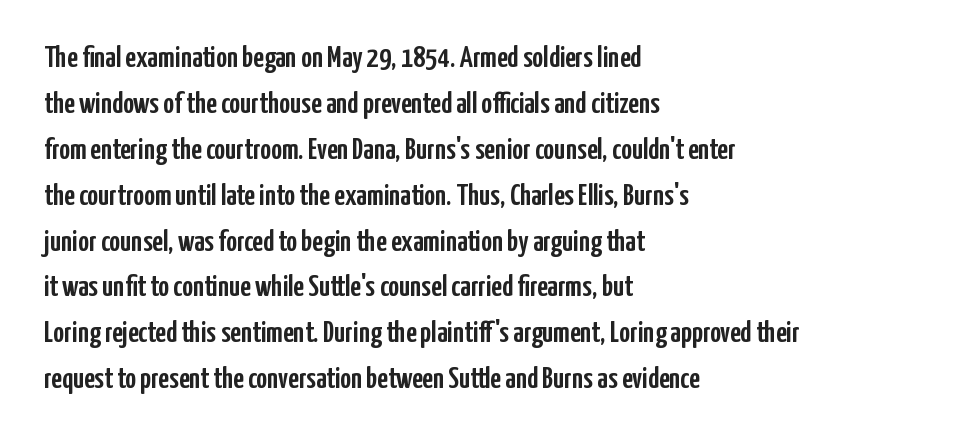
{"serif": "no", "italic": "no", "width": "condensed", "stroke_contrast": "low", "x_height": "medium", "monospaced": "no", "underline": "no", "align": "left", "line_spacing": "normal", "line_spacing_ratio": 1.53, "letter_spacing": "normal", "letter_spacing_em": 0.0, "glyph_px": 30}
